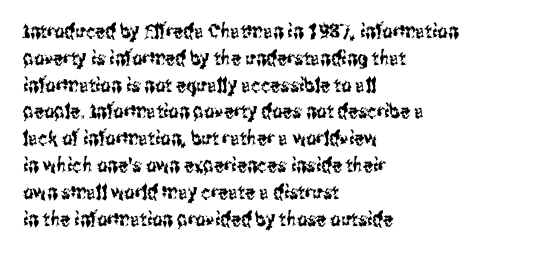
The vertical gap from one line to the next is medium. The letters sit at their default tracking, neither squeezed nor spread. A student would call this left alignment; a typographer would say flush left, rag right. Does the lettering tilt? It doesn't — this is upright.
